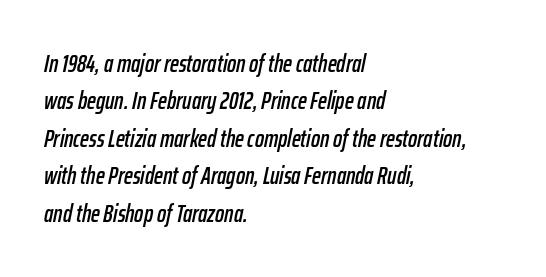
Q: Is the text italic (slanted)? A: Yes, it leans right by about 12 degrees.
Q: Is the text underlined? A: No.
Q: How is the paragraph aligned? A: Left-aligned.
Q: Is the spacing between letters normal or unusually wide? A: Normal.
Q: Is the spacing between lines tight, normal or loose? A: Normal.
